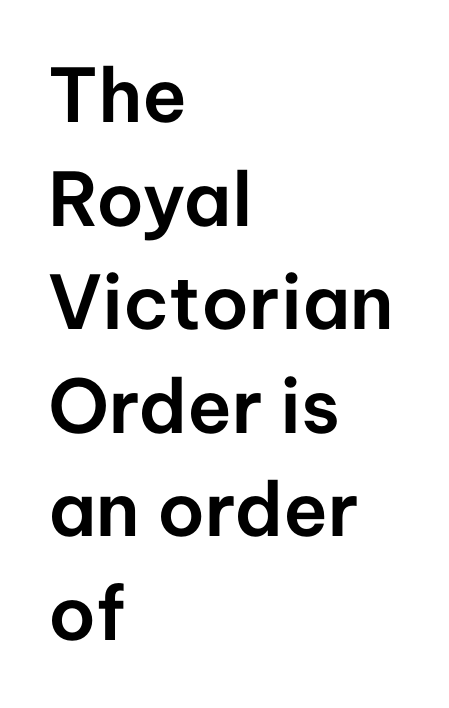
Q: Is the text italic (slanted)? A: No, it is upright.
Q: Is the typeface a serif or a sans-serif typeface? A: Sans-serif.
Q: Is the text underlined? A: No.
Q: How is the paragraph aligned? A: Left-aligned.
Q: Is the spacing between letters normal or unusually wide? A: Normal.
Q: Is the spacing between lines tight, normal or loose? A: Normal.
Q: Width (condensed, normal, or wide)? A: Normal.
Q: Stroke contrast? A: Low.
Q: x-height? A: Medium.
Q: Monospaced? A: No.
